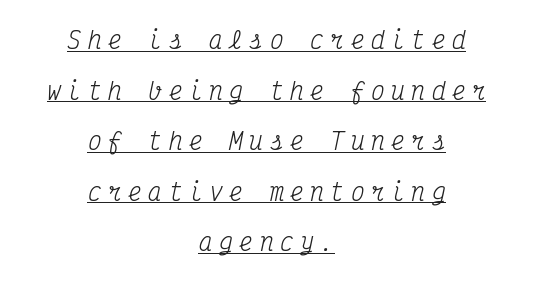
Q: Is the text bold? A: No.
Q: Is the text italic (slanted)? A: Yes, it leans right by about 12 degrees.
Q: Is the text underlined? A: Yes.
Q: How is the paragraph aligned? A: Centered.
Q: Is the spacing between letters normal or unusually wide? A: Unusually wide.
Q: Is the spacing between lines tight, normal or loose? A: Loose.
